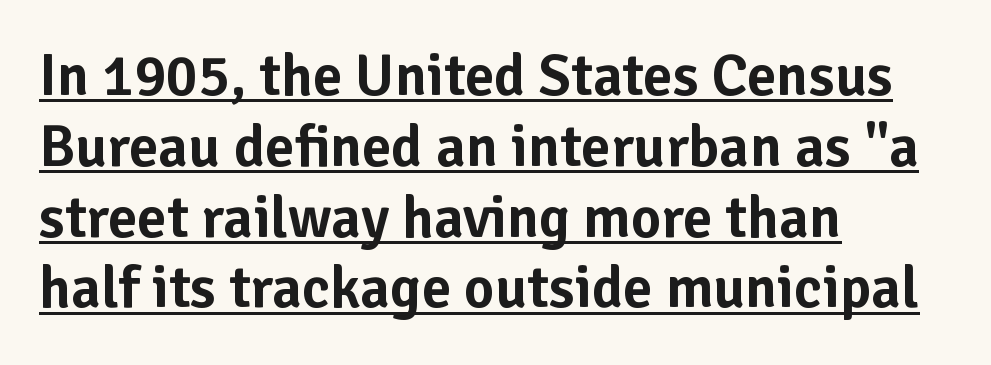
Does the copy run flush right? No — it runs flush left. Do the characters align in a grid? No, the font is proportional. No extra tracking has been applied to these lines. A baseline rule has been typeset under these characters. Does the type have serifs? No, each stem ends abruptly. Designer's note — italics off, roman on.
